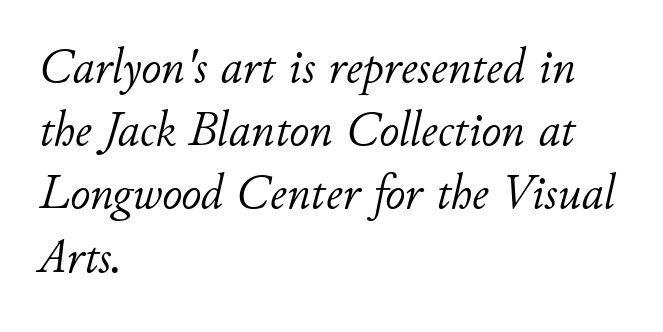
The image shows 49 px light type, italic (leaning right); set left-aligned, normal line spacing (1.29x), normal letter spacing, not underlined; low stroke contrast and a small x-height.
